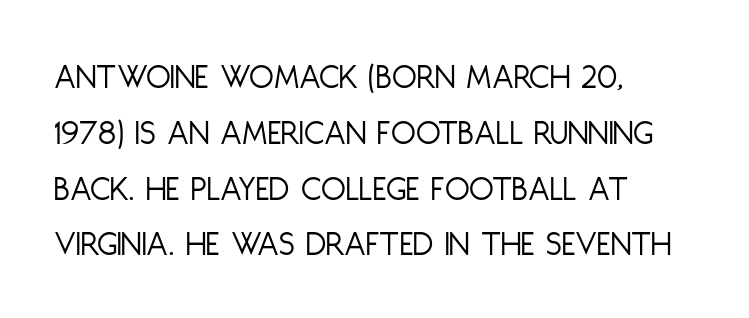
{"serif": "no", "italic": "no", "bold": "no", "weight": "light", "width": "condensed", "stroke_contrast": "low", "x_height": "large", "monospaced": "no", "underline": "no", "align": "left", "line_spacing": "normal", "line_spacing_ratio": 1.55, "letter_spacing": "normal", "letter_spacing_em": 0.0, "glyph_px": 36}
